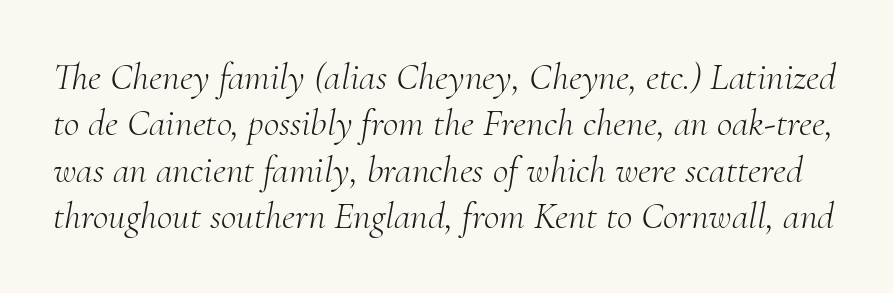
{"serif": "yes", "italic": "yes", "lean": "right", "slant_degrees": 10, "bold": "no", "weight": "light", "width": "normal", "stroke_contrast": "medium", "x_height": "small", "monospaced": "no", "underline": "no", "line_spacing_ratio": 1.22, "letter_spacing": "normal", "letter_spacing_em": 0.0, "glyph_px": 38}
